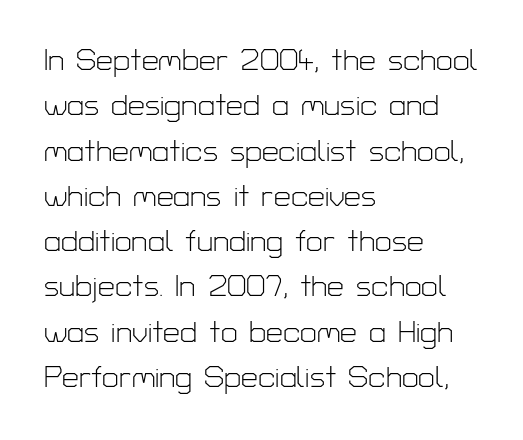
Q: Is the text bold? A: No.
Q: Is the text italic (slanted)? A: No, it is upright.
Q: Is the typeface a serif or a sans-serif typeface? A: Sans-serif.
Q: Is the text underlined? A: No.
Q: How is the paragraph aligned? A: Left-aligned.
Q: Is the spacing between letters normal or unusually wide? A: Normal.
Q: Is the spacing between lines tight, normal or loose? A: Normal.
Q: Width (condensed, normal, or wide)? A: Normal.
Q: Stroke contrast? A: Low.
Q: x-height? A: Medium.
Q: Monospaced? A: No.
